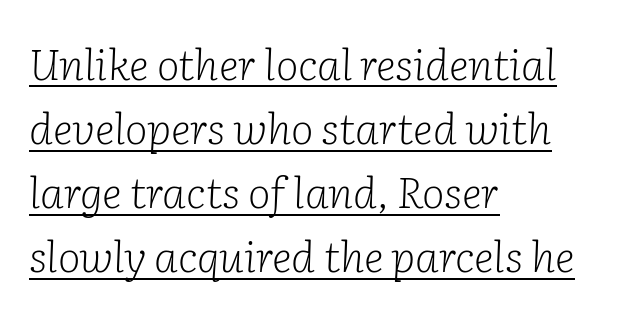
{"serif": "yes", "italic": "yes", "lean": "right", "slant_degrees": 2, "bold": "no", "weight": "light", "width": "normal", "stroke_contrast": "low", "x_height": "medium", "monospaced": "no", "underline": "yes", "align": "left", "line_spacing": "normal", "line_spacing_ratio": 1.49, "letter_spacing": "normal", "letter_spacing_em": 0.0, "glyph_px": 43}
